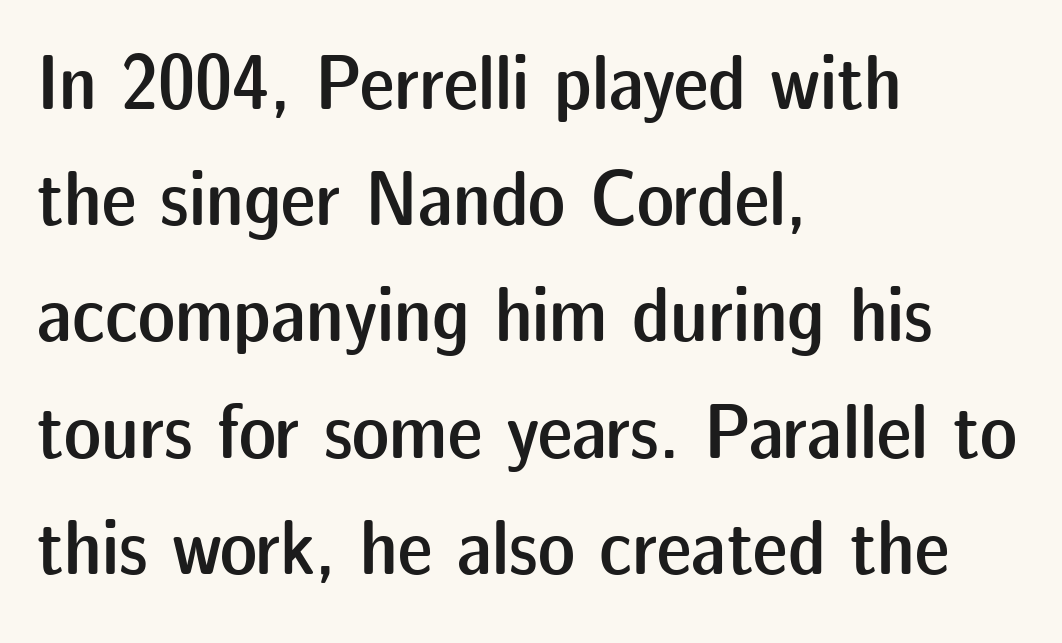
Q: Is the text bold? A: Semi-bold.
Q: Is the text italic (slanted)? A: No, it is upright.
Q: Is the typeface a serif or a sans-serif typeface? A: Sans-serif.
Q: Is the text underlined? A: No.
Q: How is the paragraph aligned? A: Left-aligned.
Q: Is the spacing between letters normal or unusually wide? A: Normal.
Q: Is the spacing between lines tight, normal or loose? A: Normal.
Q: Width (condensed, normal, or wide)? A: Normal.
Q: Stroke contrast? A: Low.
Q: x-height? A: Medium.
Q: Monospaced? A: No.
